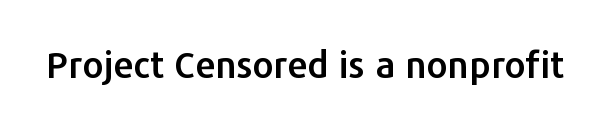
{"serif": "no", "italic": "no", "width": "normal", "stroke_contrast": "low", "x_height": "medium", "monospaced": "no", "underline": "no", "letter_spacing": "normal", "letter_spacing_em": 0.0, "glyph_px": 37}
